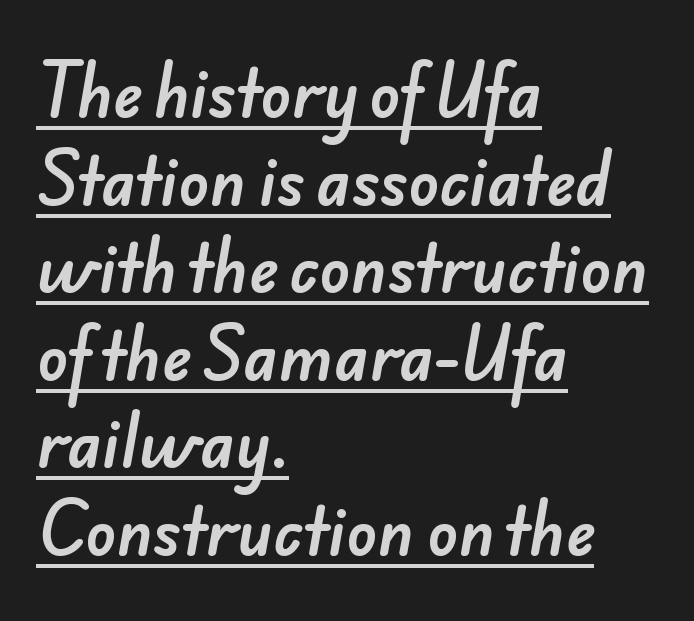
Grotesque or geometric, the face here clearly has no serifs. Line starts are locked; line ends wander. Line spacing here is normal. Beneath each row of characters lies a ruled line.
